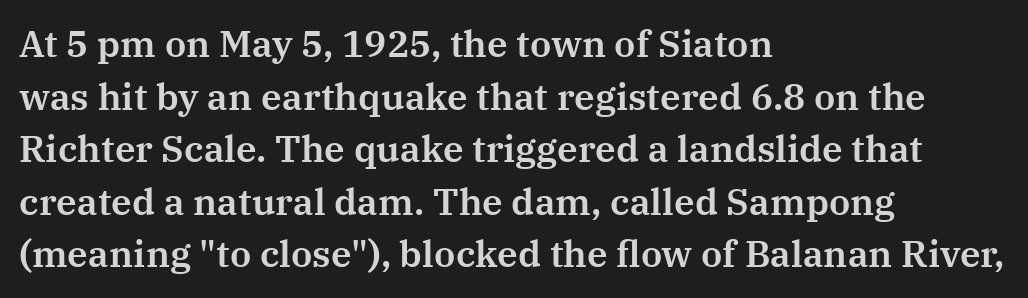
Q: Is the text italic (slanted)? A: No, it is upright.
Q: Is the typeface a serif or a sans-serif typeface? A: Serif.
Q: Is the text underlined? A: No.
Q: How is the paragraph aligned? A: Left-aligned.
Q: Is the spacing between letters normal or unusually wide? A: Normal.
Q: Is the spacing between lines tight, normal or loose? A: Normal.
Q: Width (condensed, normal, or wide)? A: Normal.
Q: Stroke contrast? A: Medium.
Q: x-height? A: Medium.
Q: Monospaced? A: No.
